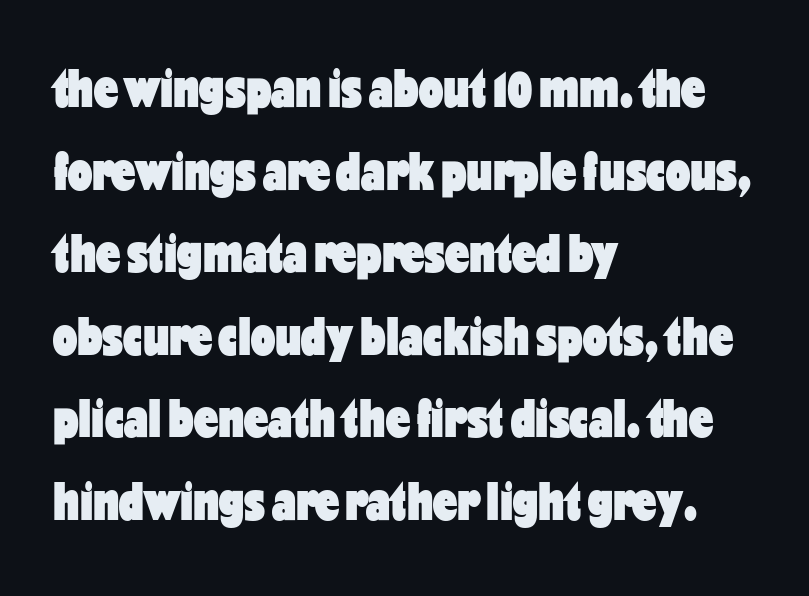
Observe the ordinary spacing: letters are neighbours, not strangers. You can tell it's not italic because the verticals are truly vertical. A dark, heavy texture on the line: the type is bold. Stroke terminals: plain, sans-serif.
